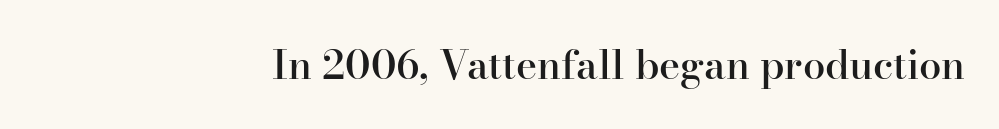
Casual observation: everything's shoved over to the right. Honestly, there is no underline to notice here at all. Short note: letters normally spaced. Nope, not italic — everything's standing straight. Spacing verdict: proportional, widths tailored to each character.
